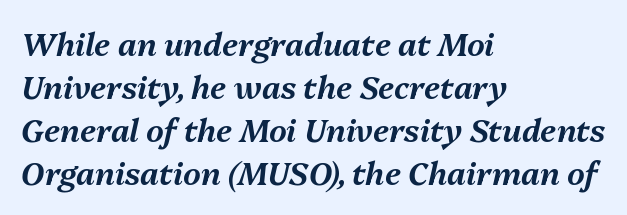
The image shows 31 px text type, italic (leaning right); set left-aligned, normal line spacing (1.39x), normal letter spacing, not underlined; medium stroke contrast and a medium x-height.
